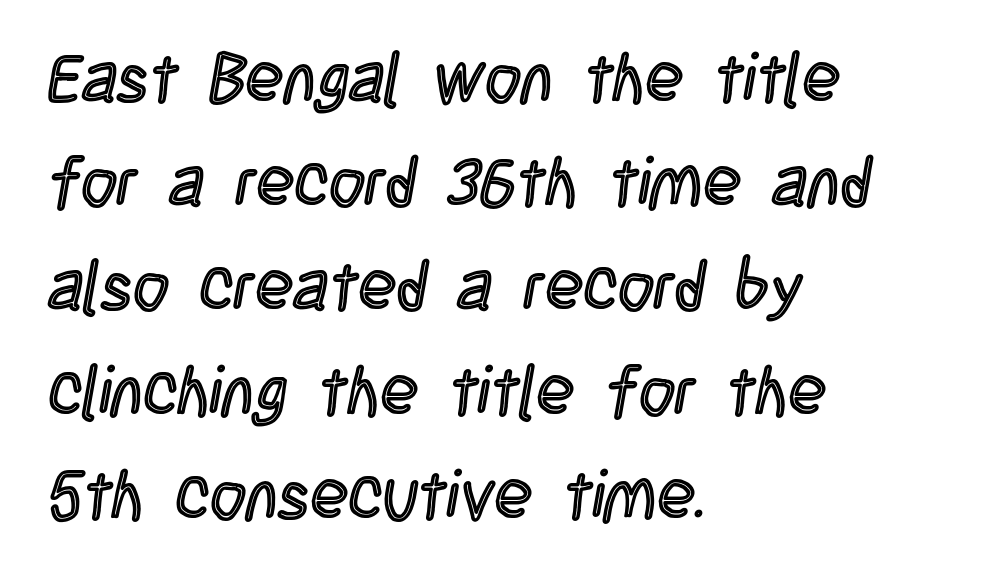
{"width": "condensed", "x_height": "large", "monospaced": "no", "underline": "no", "align": "left", "line_spacing": "normal", "line_spacing_ratio": 1.51, "letter_spacing": "normal", "letter_spacing_em": 0.0, "glyph_px": 69}
